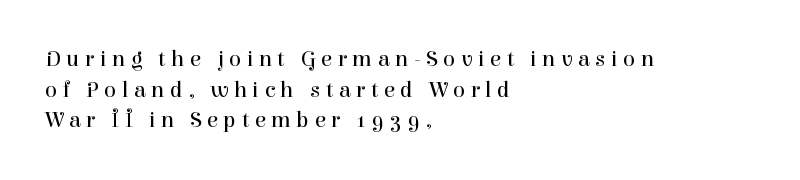
The image shows 23 px text type, upright; set left-aligned, normal line spacing (1.33x), unusually wide letter spacing (+0.23 em), not underlined.
